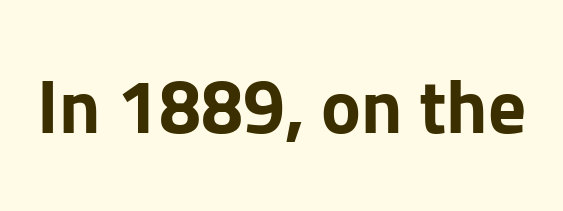
{"serif": "no", "italic": "no", "bold": "yes", "weight": "bold", "width": "normal", "stroke_contrast": "low", "x_height": "medium", "monospaced": "no", "underline": "no", "letter_spacing": "normal", "letter_spacing_em": 0.0, "glyph_px": 75}
